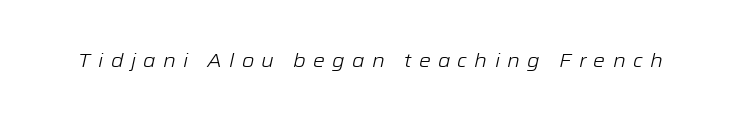
The image shows 20 px text type, italic (leaning right); set unusually wide letter spacing (+0.36 em), not underlined.
